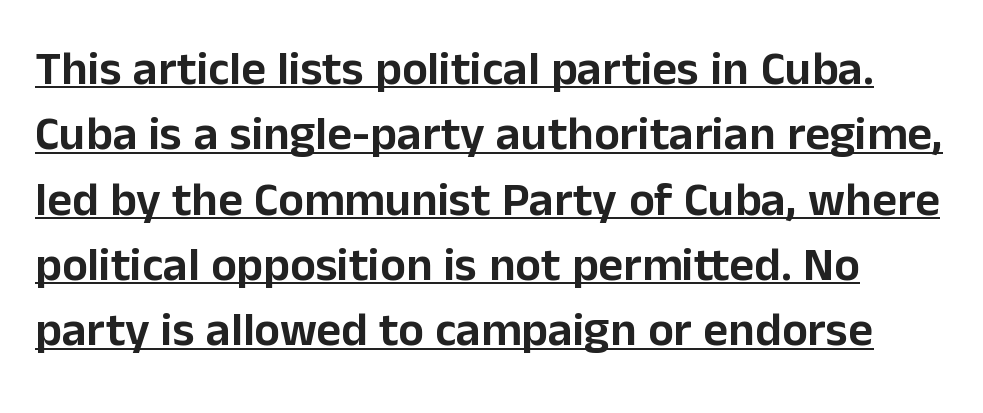
What's the leading like? Ordinary, nothing unusual. The face used here is proportionally spaced, like ordinary book or web type. Is the letter spacing exaggerated? No — it looks like the ordinary default. You can tell from the bare stems that sans-serif type was used. No italicization has been applied; the sample stays upright. This is underlined copy, the kind a proofreader might mark for attention.
